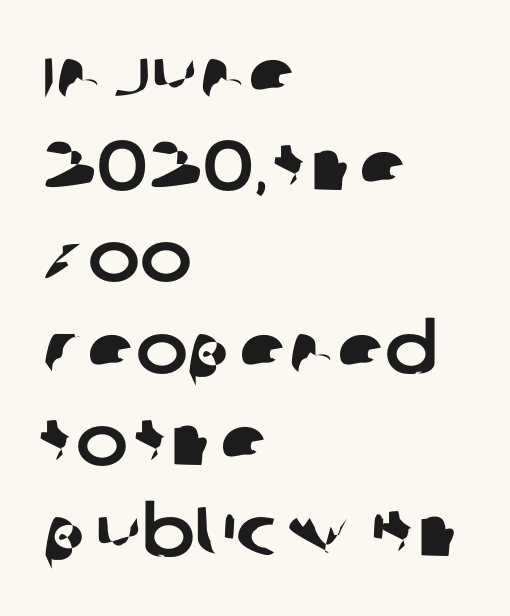
Vertically, the passage feels balanced, rows spaced as you'd expect. Characters follow at the spacing the type designer built in. The designer went with a sans here, leaving each stem footless. This sample has the flowing, uneven cadence of proportional lettering. These lines stack with their left ends in a neat column.
